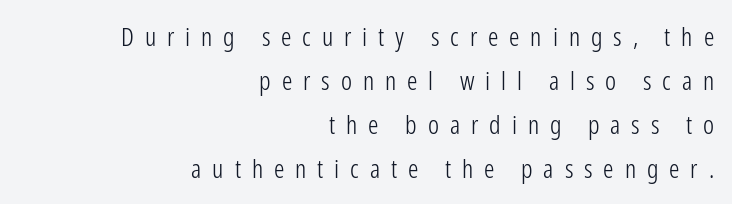
The passage shown is not bold in any degree. Horizontal alignment here is rightward, an uncommon choice for prose. Honestly, the letter spacing is so wide it's the main thing you notice. A bare baseline throughout the passage. One glance says typical: line gaps are just what's usual.
